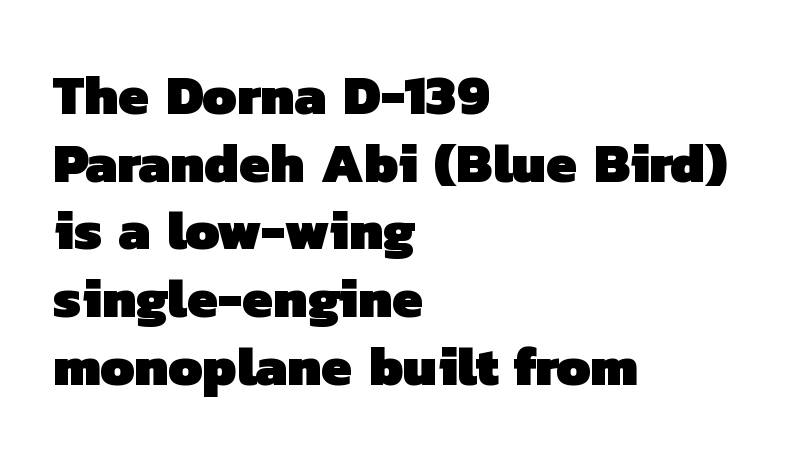
{"serif": "no", "bold": "yes", "weight": "heavy", "width": "normal", "stroke_contrast": "low", "x_height": "medium", "monospaced": "no", "underline": "no", "align": "left", "line_spacing_ratio": 1.23, "letter_spacing": "normal", "letter_spacing_em": 0.0, "glyph_px": 55}
